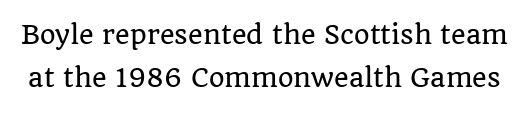
The image shows 25 px text type, upright; set line spacing 1.72x, normal letter spacing, not underlined.
